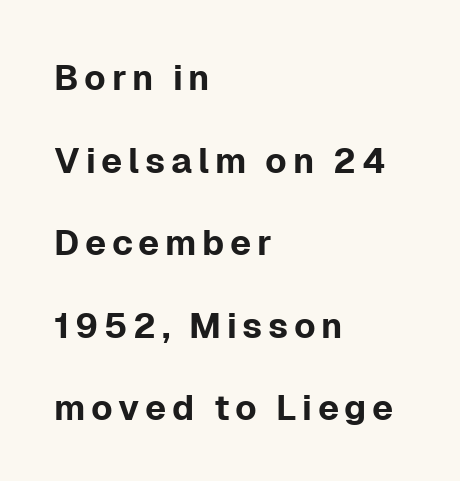
A great deal of white space separates one row of letters from the next. A bare baseline throughout the passage. Character widths vary here, with narrow letters taking less room than wide ones. The typeface chosen for these lines omits serifs.
